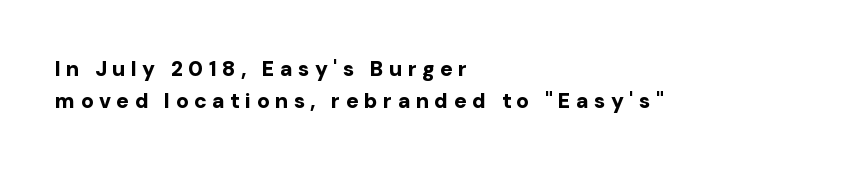
Q: Is the text bold? A: Yes.
Q: Is the text italic (slanted)? A: No, it is upright.
Q: Is the text underlined? A: No.
Q: How is the paragraph aligned? A: Left-aligned.
Q: Is the spacing between letters normal or unusually wide? A: Unusually wide.
Q: Is the spacing between lines tight, normal or loose? A: Normal.
